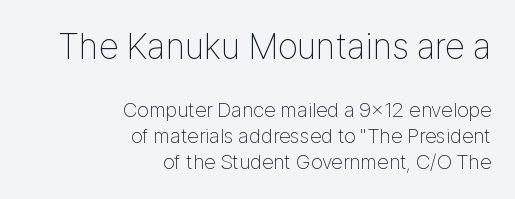
Q: Is the text bold? A: No.
Q: Is the text italic (slanted)? A: No, it is upright.
Q: Is the typeface a serif or a sans-serif typeface? A: Sans-serif.
Q: Is the text underlined? A: No.
Q: How is the paragraph aligned? A: Right-aligned.
Q: Is the spacing between letters normal or unusually wide? A: Normal.
Q: Which block of text is set in a larger size, the first (top) or the second (bottom)? A: The first (top) one.
Q: Width (condensed, normal, or wide)? A: Condensed.
Q: Stroke contrast? A: Low.
Q: x-height? A: Medium.
Q: Monospaced? A: No.
